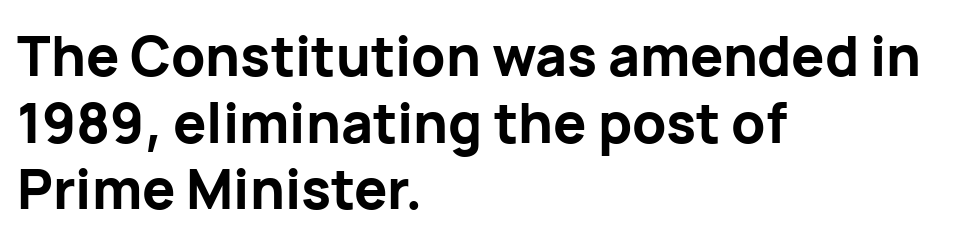
Q: Is the text bold? A: Yes.
Q: Is the text italic (slanted)? A: No, it is upright.
Q: Is the typeface a serif or a sans-serif typeface? A: Sans-serif.
Q: Is the text underlined? A: No.
Q: How is the paragraph aligned? A: Left-aligned.
Q: Is the spacing between letters normal or unusually wide? A: Normal.
Q: Width (condensed, normal, or wide)? A: Normal.
Q: Stroke contrast? A: Low.
Q: x-height? A: Medium.
Q: Monospaced? A: No.
